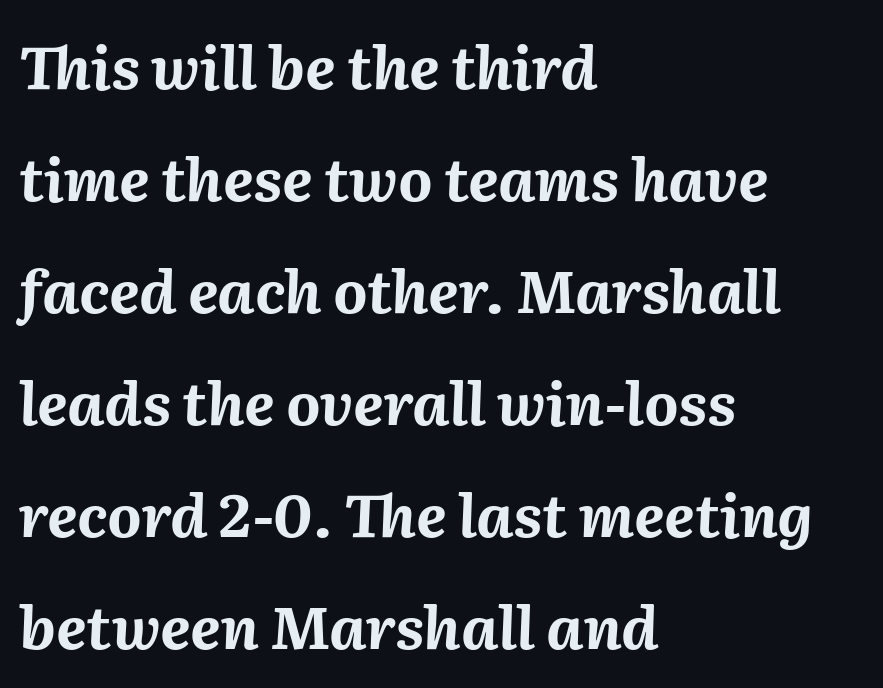
Q: Is the text bold? A: Yes.
Q: Is the text italic (slanted)? A: Yes, it leans right by about 2 degrees.
Q: Is the text underlined? A: No.
Q: How is the paragraph aligned? A: Left-aligned.
Q: Is the spacing between letters normal or unusually wide? A: Normal.
Q: Is the spacing between lines tight, normal or loose? A: Loose.
Q: Width (condensed, normal, or wide)? A: Normal.
Q: Stroke contrast? A: Medium.
Q: x-height? A: Medium.
Q: Monospaced? A: No.
